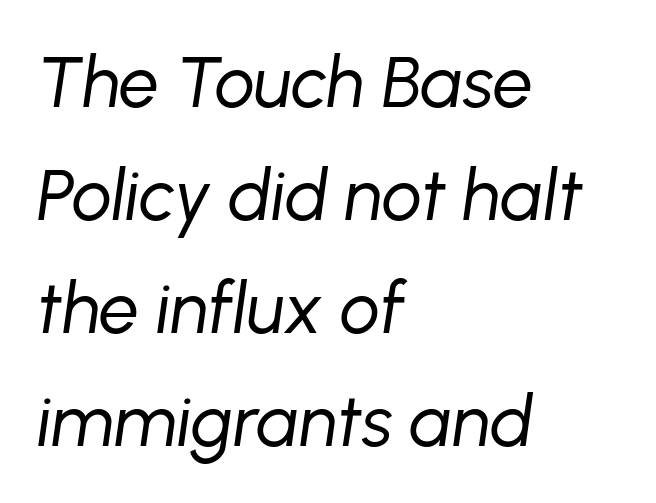
The image shows 71 px regular-weight type, italic (leaning right); set left-aligned, normal line spacing (1.59x), normal letter spacing, not underlined; low stroke contrast and a medium x-height.
